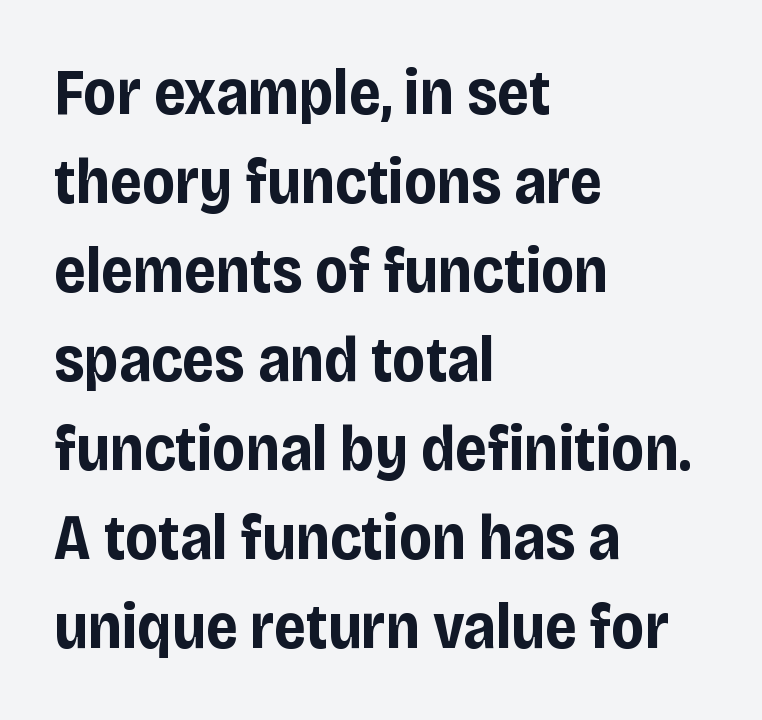
{"serif": "no", "italic": "no", "bold": "yes", "weight": "bold", "width": "condensed", "stroke_contrast": "low", "x_height": "large", "monospaced": "no", "underline": "no", "align": "left", "line_spacing": "normal", "line_spacing_ratio": 1.39, "letter_spacing": "normal", "letter_spacing_em": 0.0, "glyph_px": 64}
